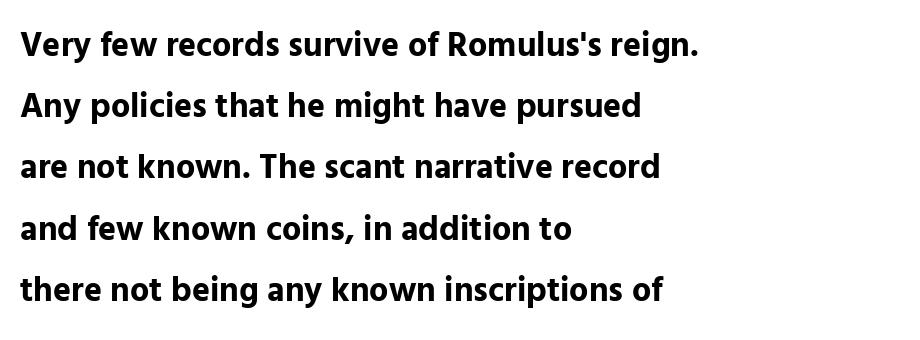
Q: Is the text bold? A: Yes.
Q: Is the text italic (slanted)? A: No, it is upright.
Q: Is the typeface a serif or a sans-serif typeface? A: Sans-serif.
Q: Is the text underlined? A: No.
Q: How is the paragraph aligned? A: Left-aligned.
Q: Is the spacing between letters normal or unusually wide? A: Normal.
Q: Width (condensed, normal, or wide)? A: Normal.
Q: Stroke contrast? A: Low.
Q: x-height? A: Medium.
Q: Monospaced? A: No.
